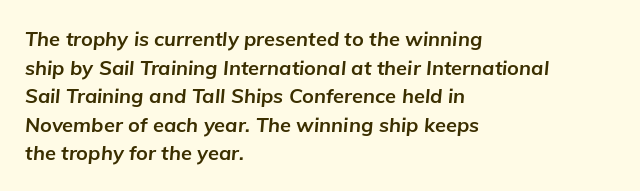
Words appear dense and cohesive because spacing is normal. The axis of the letterforms is tilted away from vertical. A classic flush-left, rag-right setting is used for this passage. Strokes here are thick enough to call this a true bold. Successive baselines arrive at the customary interval. Clear beneath every line of the passage.
